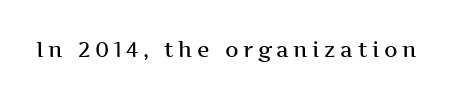
Display-style spreading of the glyphs; the letterfit is very open. If you drew a line through each stem, it would be perfectly vertical. Beneath every word, the page is bare. The rendering uses a semibold face; strokes are thickened but not to full bold.
